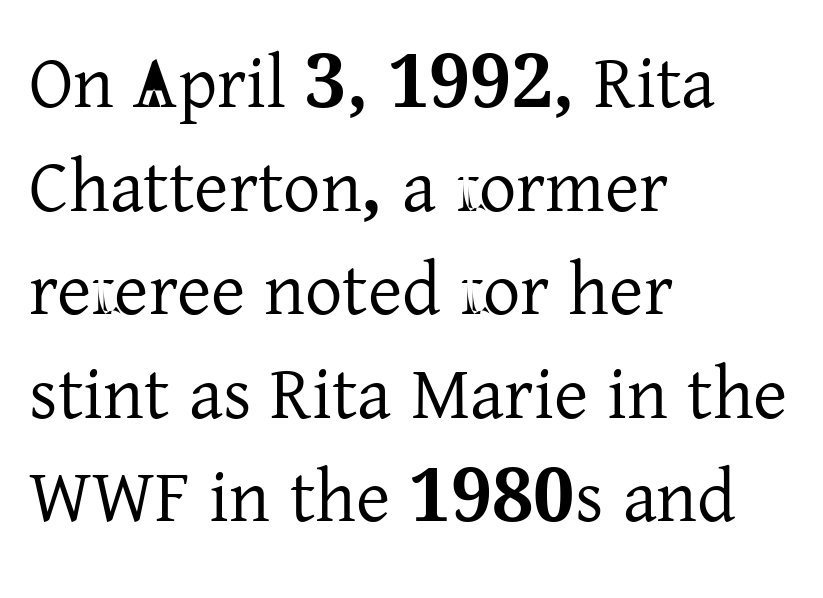
{"serif": "yes", "italic": "no", "width": "normal", "stroke_contrast": "low", "x_height": "medium", "monospaced": "no", "underline": "no", "align": "left", "line_spacing": "normal", "line_spacing_ratio": 1.4, "letter_spacing": "normal", "letter_spacing_em": 0.0, "glyph_px": 74}
